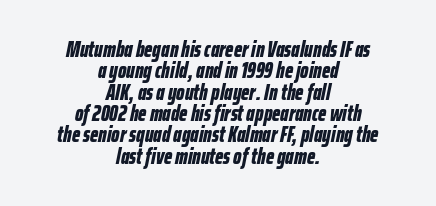
{"italic": "yes", "lean": "right", "slant_degrees": 12, "bold": "yes", "underline": "no", "align": "center", "line_spacing": "tight", "line_spacing_ratio": 0.97, "letter_spacing": "normal", "letter_spacing_em": 0.0, "glyph_px": 22}
